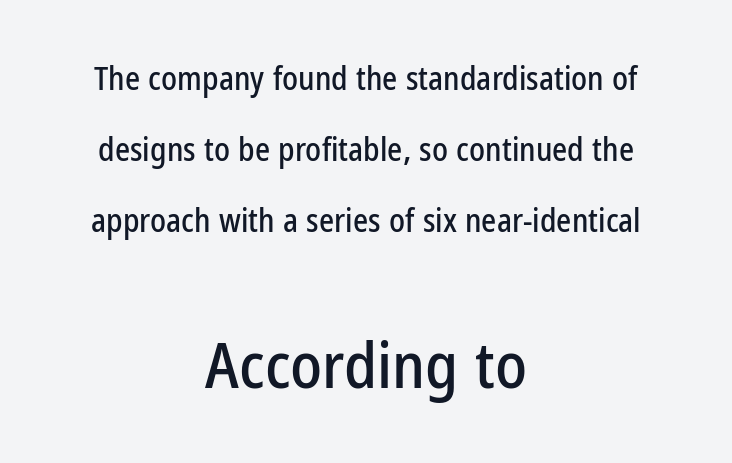
If you measured baseline to baseline, you'd find a long distance. Think of a printed novel: that variable character pitch is what you see here. The face used here appears at its bigger size in the lower chunk. These lines stack symmetrically, like a column narrowing and widening about its center.
